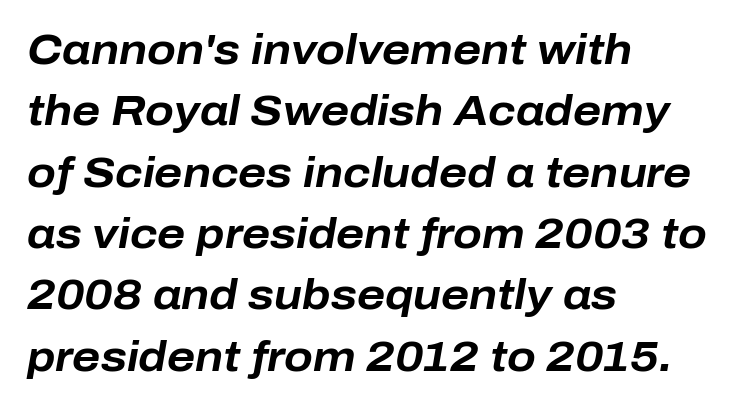
The image shows 42 px bold type, italic (leaning right); set left-aligned, normal line spacing (1.46x), normal letter spacing, not underlined; low stroke contrast and a medium x-height.
